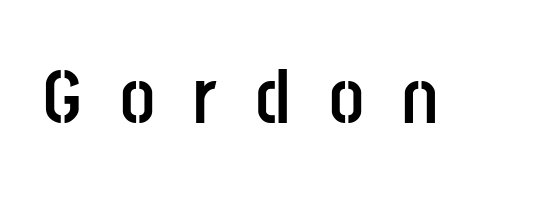
The image shows 77 px semibold, condensed sans-serif type, upright; set unusually wide letter spacing (+0.5 em), not underlined; low stroke contrast and a large x-height.
